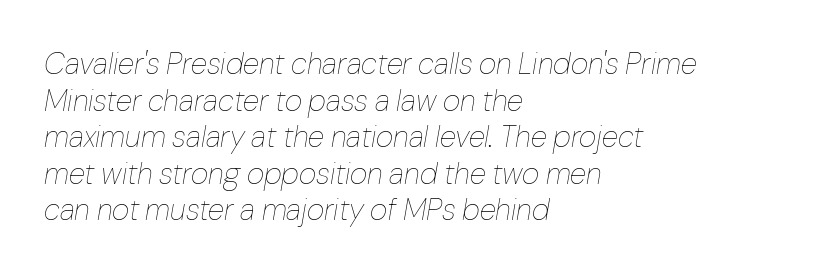
Q: Is the text bold? A: No.
Q: Is the text italic (slanted)? A: Yes, it leans right by about 10 degrees.
Q: Is the text underlined? A: No.
Q: How is the paragraph aligned? A: Left-aligned.
Q: Is the spacing between letters normal or unusually wide? A: Normal.
Q: Width (condensed, normal, or wide)? A: Normal.
Q: Stroke contrast? A: Low.
Q: x-height? A: Medium.
Q: Monospaced? A: No.
